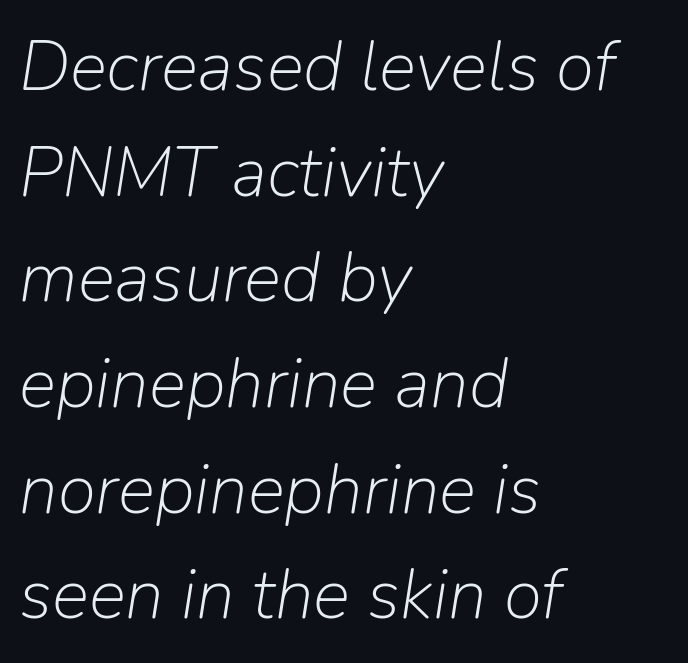
Caption: multi-line text, flush left, ragged right. Weight: regular or lighter. Beneath every word, the page is bare. Character widths vary here, with narrow letters taking less room than wide ones. Vertically, the passage feels balanced, rows spaced as you'd expect.
